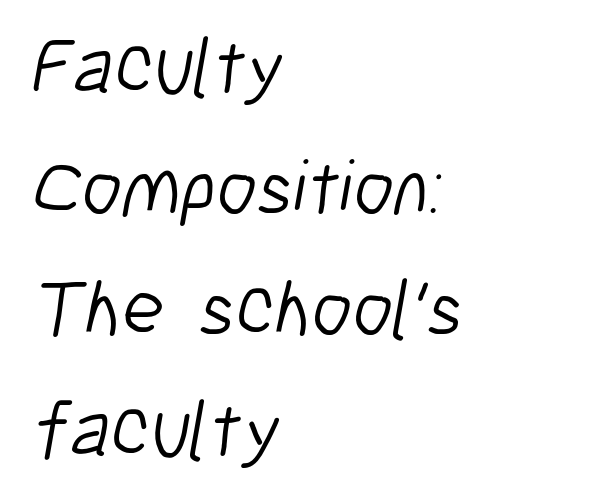
Line spacing here is normal. A light-to-regular cut is what we see here. The space directly below the letters is spotless. These lines keep a tight, regular rhythm from letter to letter. This rendering employs a face without finishing strokes, i.e., a sans-serif.
